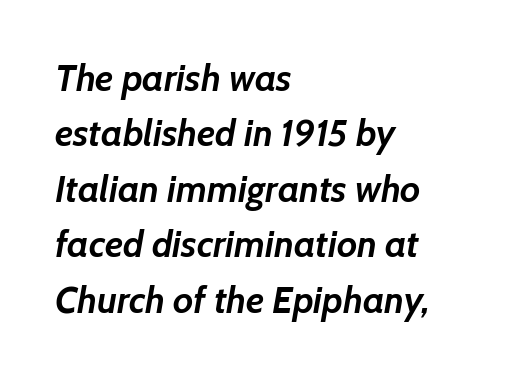
The image shows 37 px semibold type, italic (leaning right); set left-aligned, normal line spacing (1.5x), normal letter spacing, not underlined; low stroke contrast and a medium x-height.
